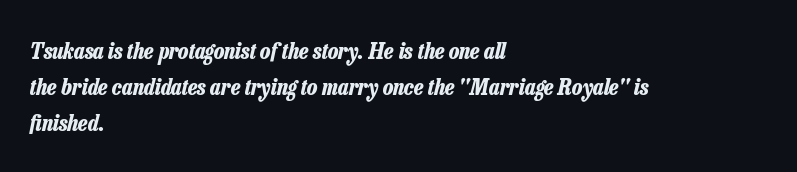
Q: Is the text bold? A: Yes.
Q: Is the text italic (slanted)? A: Yes, it leans right by about 13 degrees.
Q: Is the text underlined? A: No.
Q: How is the paragraph aligned? A: Left-aligned.
Q: Is the spacing between letters normal or unusually wide? A: Normal.
Q: Is the spacing between lines tight, normal or loose? A: Normal.
